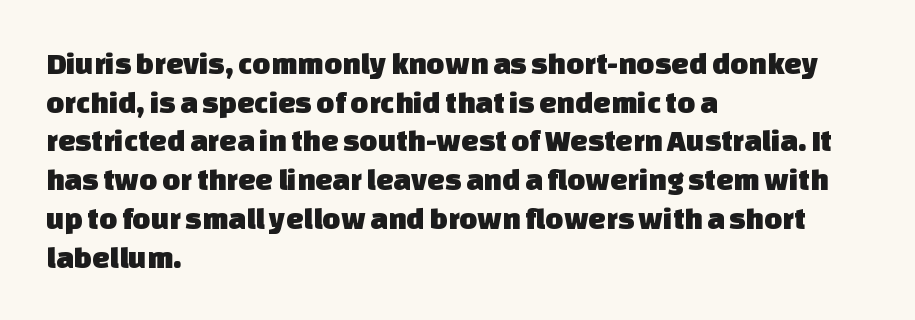
The space directly below the letters is spotless. Note the varied advance widths — an 'i' is clearly narrower than an 'm'. The tracking reads as untouched default to a designer's eye. The rows are spaced the way most documents space them. Examine the stroke ends and you'll find no serifs. Alignment: flush left.
